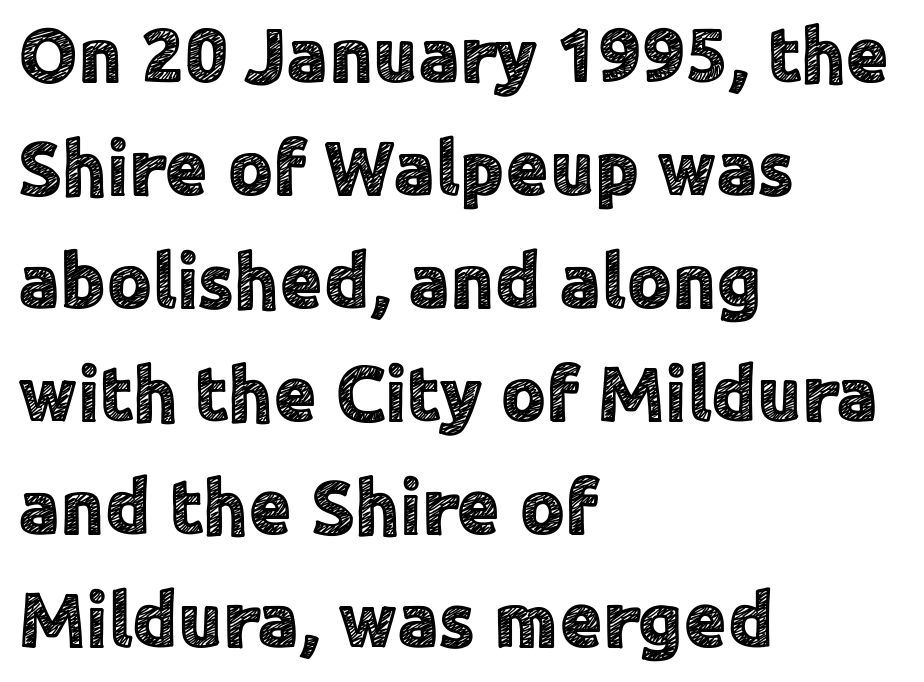
Q: Is the text italic (slanted)? A: No, it is upright.
Q: Is the typeface a serif or a sans-serif typeface? A: Sans-serif.
Q: Is the text underlined? A: No.
Q: How is the paragraph aligned? A: Left-aligned.
Q: Is the spacing between letters normal or unusually wide? A: Normal.
Q: Is the spacing between lines tight, normal or loose? A: Normal.
Q: Width (condensed, normal, or wide)? A: Normal.
Q: x-height? A: Medium.
Q: Monospaced? A: No.
